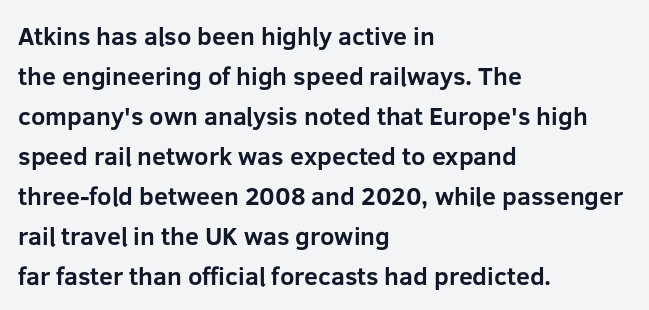
The image shows 25 px bold type, upright; set left-aligned, normal line spacing (1.6x), normal letter spacing, not underlined.
